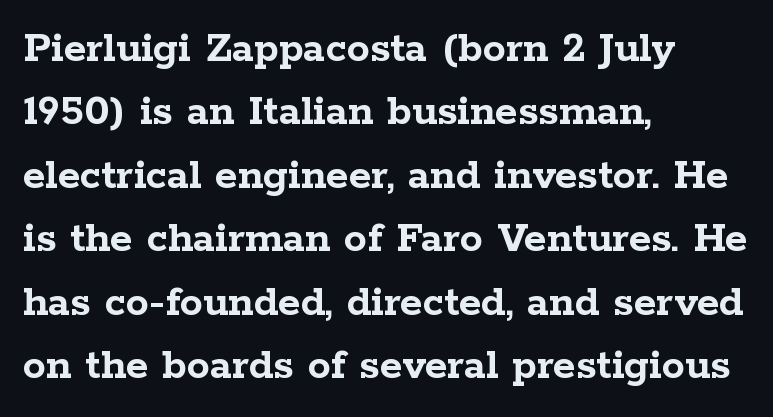
The image shows 46 px semibold, wide serif type, upright; set left-aligned, normal line spacing (1.38x), normal letter spacing, not underlined; low stroke contrast and a medium x-height.
